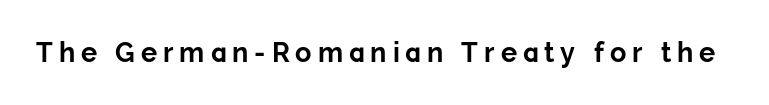
These lines carry a lot of weight — the face is fully bold. The tracking reads as deliberately expanded to a designer's eye. Any mark beneath the type? The region is blank. The lettering holds an erect, upright posture throughout.
